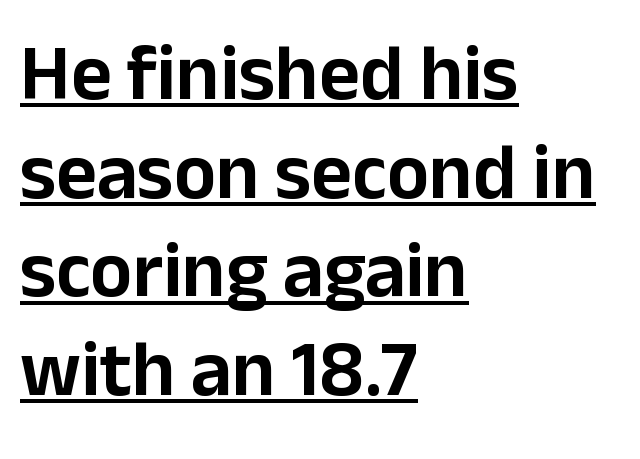
Q: Is the text italic (slanted)? A: No, it is upright.
Q: Is the typeface a serif or a sans-serif typeface? A: Sans-serif.
Q: Is the text underlined? A: Yes.
Q: How is the paragraph aligned? A: Left-aligned.
Q: Is the spacing between letters normal or unusually wide? A: Normal.
Q: Is the spacing between lines tight, normal or loose? A: Normal.
Q: Width (condensed, normal, or wide)? A: Normal.
Q: Stroke contrast? A: Low.
Q: x-height? A: Medium.
Q: Monospaced? A: No.
